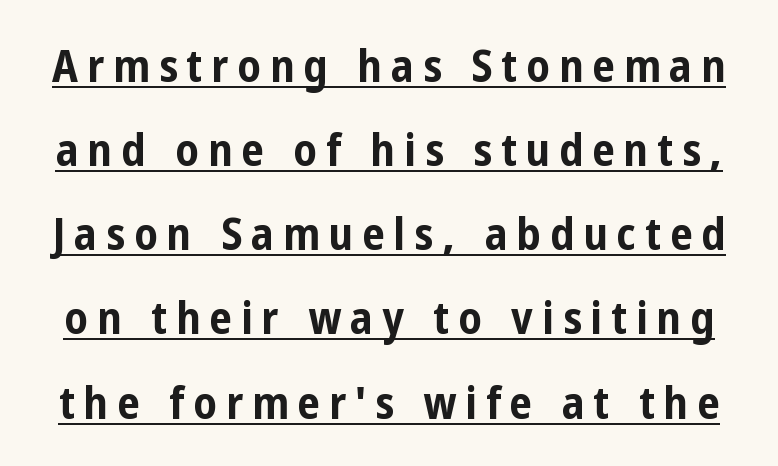
Q: Is the text bold? A: Yes.
Q: Is the text italic (slanted)? A: No, it is upright.
Q: Is the typeface a serif or a sans-serif typeface? A: Sans-serif.
Q: Is the text underlined? A: Yes.
Q: Is the spacing between letters normal or unusually wide? A: Unusually wide.
Q: Width (condensed, normal, or wide)? A: Condensed.
Q: Stroke contrast? A: Low.
Q: x-height? A: Medium.
Q: Monospaced? A: No.
